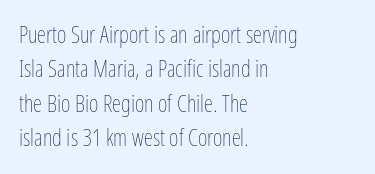
Observe the ordinary spacing: letters are neighbours, not strangers. Only glyphs here, with clear space below each row. Honestly, the row spacing looks completely unremarkable. No letter is thick-stroked: the sample isn't bold.
